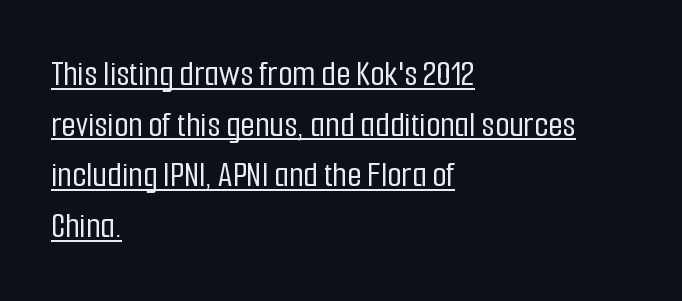
The image shows 37 px condensed sans-serif type, upright; set left-aligned, normal line spacing (1.37x), normal letter spacing, underlined; low stroke contrast and a medium x-height.
